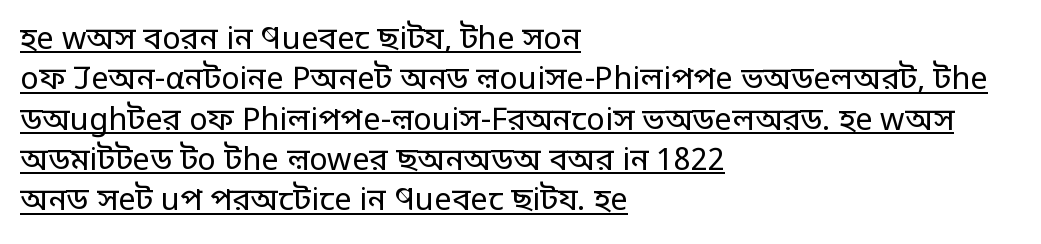
{"serif": "no", "italic": "no", "bold": "no", "weight": "regular", "width": "normal", "stroke_contrast": "low", "x_height": "large", "monospaced": "no", "underline": "yes", "align": "left", "line_spacing": "normal", "line_spacing_ratio": 1.3, "letter_spacing": "normal", "letter_spacing_em": 0.0, "glyph_px": 31}
